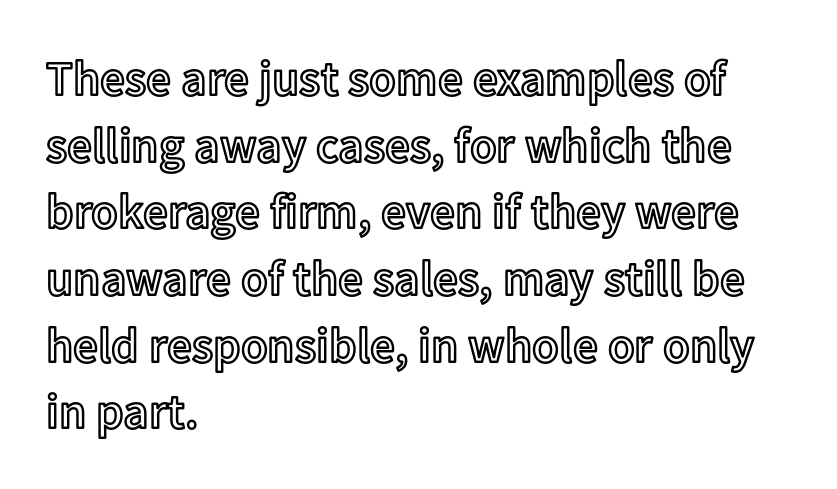
The image shows 49 px text type, upright; set left-aligned, normal line spacing (1.36x), normal letter spacing, not underlined; a medium x-height.
